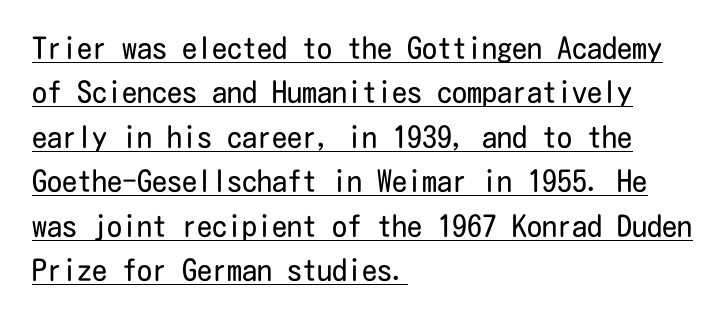
{"serif": "no", "italic": "no", "bold": "no", "weight": "regular", "width": "condensed", "stroke_contrast": "low", "x_height": "medium", "underline": "yes", "align": "left", "line_spacing": "normal", "line_spacing_ratio": 1.48, "letter_spacing": "normal", "letter_spacing_em": 0.0, "glyph_px": 30}
